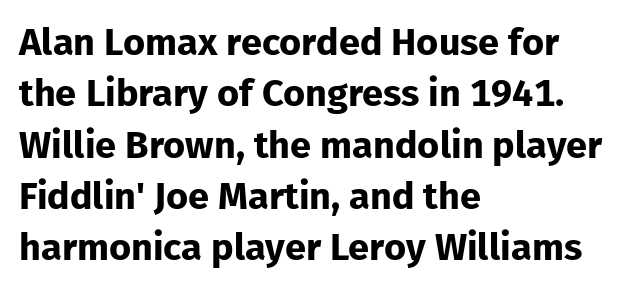
{"serif": "no", "italic": "no", "bold": "yes", "weight": "bold", "width": "normal", "stroke_contrast": "low", "x_height": "medium", "monospaced": "no", "underline": "no", "align": "left", "line_spacing": "normal", "line_spacing_ratio": 1.35, "letter_spacing": "normal", "letter_spacing_em": 0.0, "glyph_px": 38}
